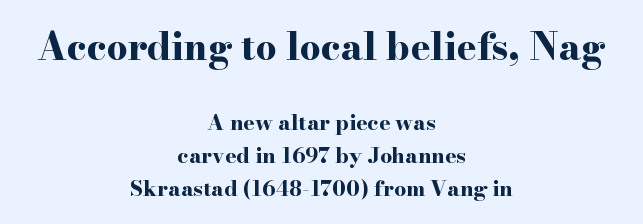
The image shows 37 px bold, wide serif type, upright; set centered, normal line spacing (1.58x), normal letter spacing, not underlined; the first (top) block is 1.76x larger; high stroke contrast and a small x-height.
